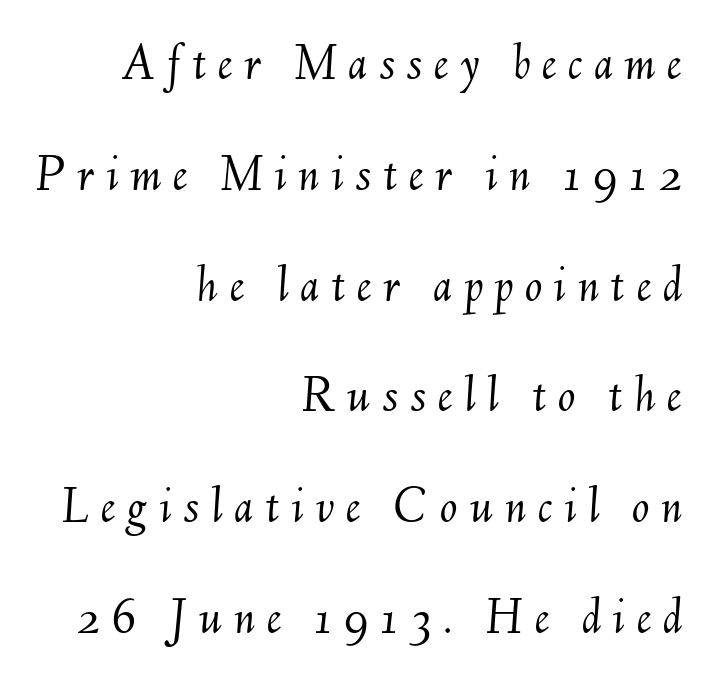
The line texture is sparse and dotted thanks to wide tracking. Honestly, there is no underline to notice here at all. The typography opts for an oblique posture over an upright one. The paragraph shown leans on its right margin. These lines stand farther apart than default settings would place them.
